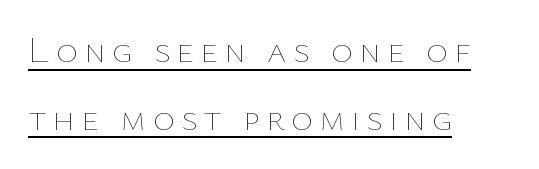
Q: Is the text bold? A: No.
Q: Is the text italic (slanted)? A: No, it is upright.
Q: Is the text underlined? A: Yes.
Q: How is the paragraph aligned? A: Left-aligned.
Q: Width (condensed, normal, or wide)? A: Normal.
Q: Stroke contrast? A: Low.
Q: x-height? A: Medium.
Q: Monospaced? A: No.
